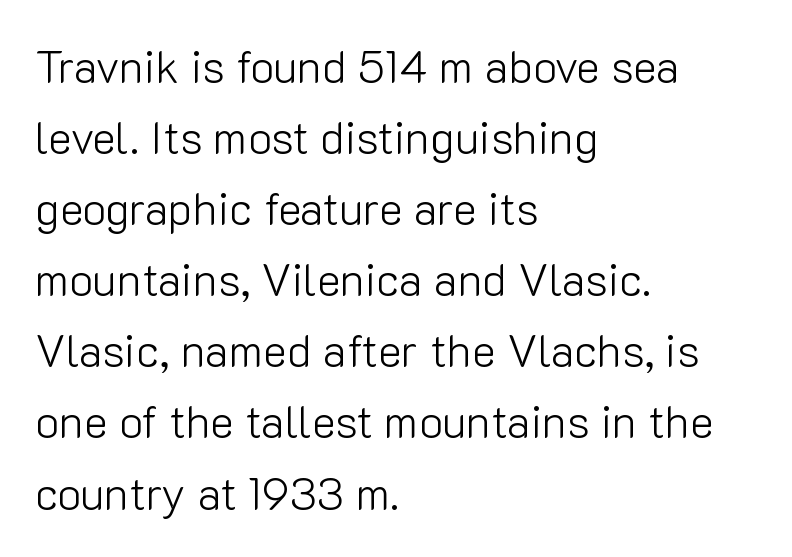
{"serif": "no", "italic": "no", "bold": "no", "weight": "light", "width": "normal", "stroke_contrast": "low", "x_height": "medium", "monospaced": "no", "underline": "no", "align": "left", "line_spacing": "normal", "line_spacing_ratio": 1.58, "letter_spacing": "normal", "letter_spacing_em": 0.0, "glyph_px": 45}
